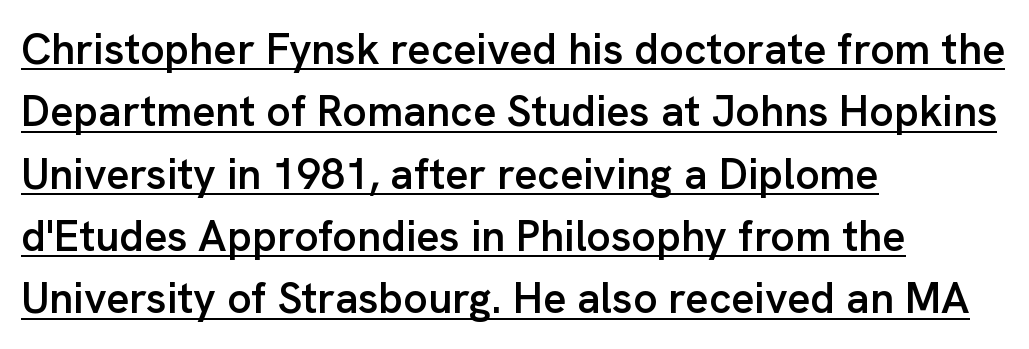
The image shows 43 px semibold sans-serif type, upright; set left-aligned, normal line spacing (1.45x), normal letter spacing, underlined; low stroke contrast and a medium x-height.
